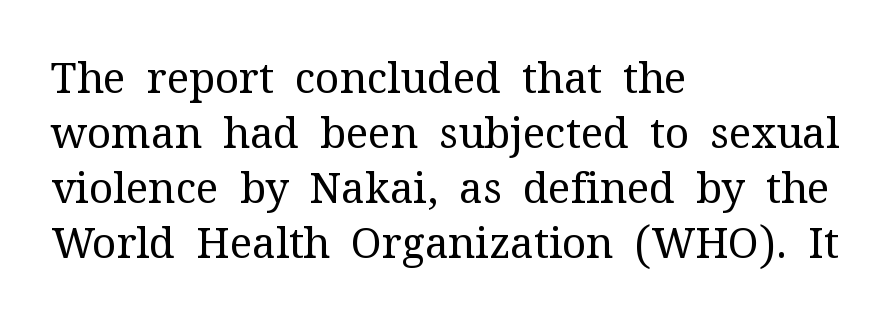
Layout note: lines flush left. The glyphs are unaccompanied by any horizontal stroke below them. Notice how the stems are strictly vertical — no italics here. Notice how descenders clear the ascenders below comfortably — that's standard leading. Check where the strokes stop: tiny serifs finish them off.
